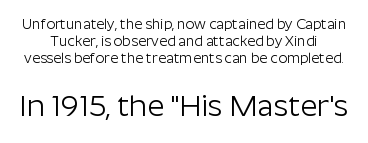
The image shows 30 px light sans-serif type, upright; set line spacing 1.22x, normal letter spacing, not underlined; the second (bottom) block is 2.14x larger; low stroke contrast and a medium x-height.
